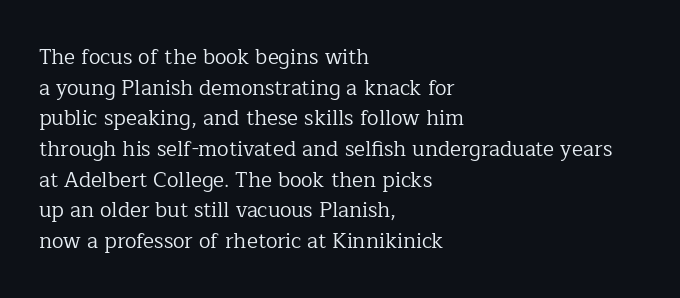
{"italic": "no", "bold": "no", "underline": "no", "align": "left", "line_spacing": "normal", "line_spacing_ratio": 1.46, "letter_spacing": "normal", "letter_spacing_em": 0.0, "glyph_px": 21}
